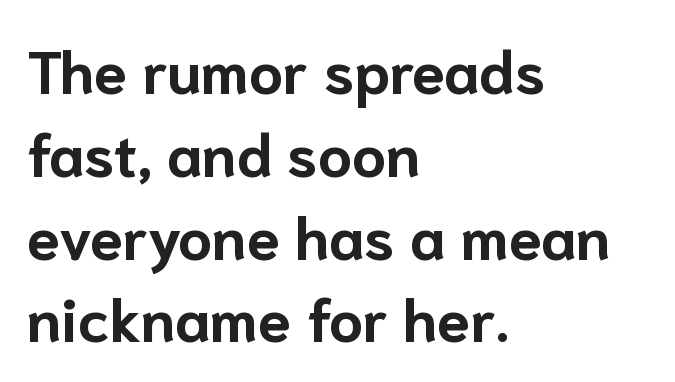
{"serif": "no", "italic": "no", "bold": "yes", "weight": "bold", "width": "normal", "stroke_contrast": "low", "x_height": "medium", "monospaced": "no", "underline": "no", "align": "left", "line_spacing": "normal", "line_spacing_ratio": 1.38, "letter_spacing": "normal", "letter_spacing_em": 0.0, "glyph_px": 60}
